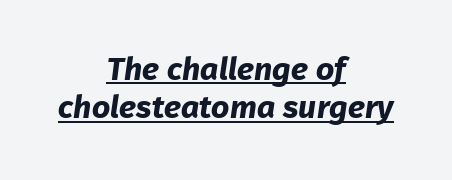
{"serif": "no", "bold": "yes", "weight": "bold", "width": "normal", "stroke_contrast": "low", "x_height": "medium", "monospaced": "no", "underline": "yes", "align": "center", "line_spacing_ratio": 1.19, "letter_spacing": "normal", "letter_spacing_em": 0.0, "glyph_px": 32}
